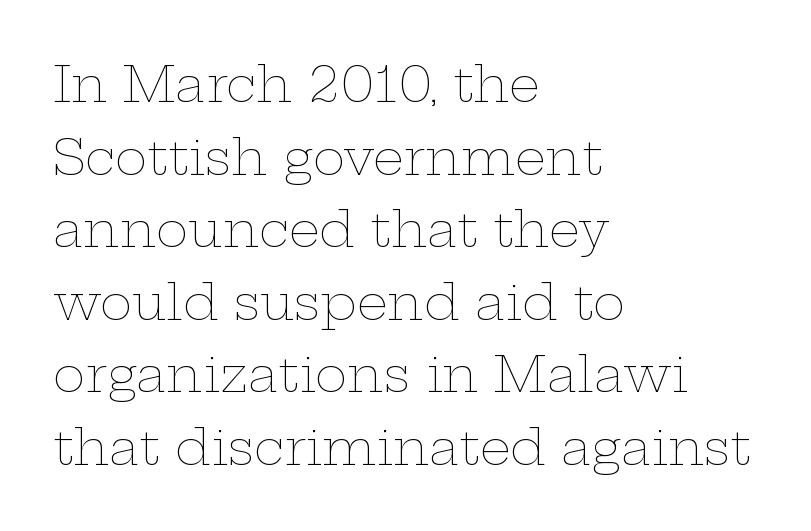
One-word summary of the alignment: left. This is the regular roman posture of the typeface. Inter-character spacing is left at the font's built-in metrics. Weight class: somewhere from thin through regular.
